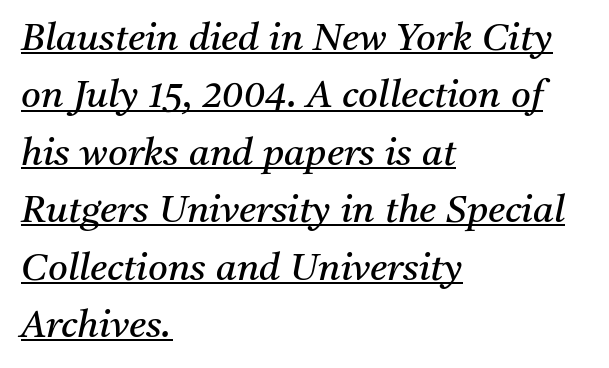
The image shows 38 px regular-weight serif type, italic (leaning right); set left-aligned, normal line spacing (1.51x), normal letter spacing, underlined; medium stroke contrast and a medium x-height.
